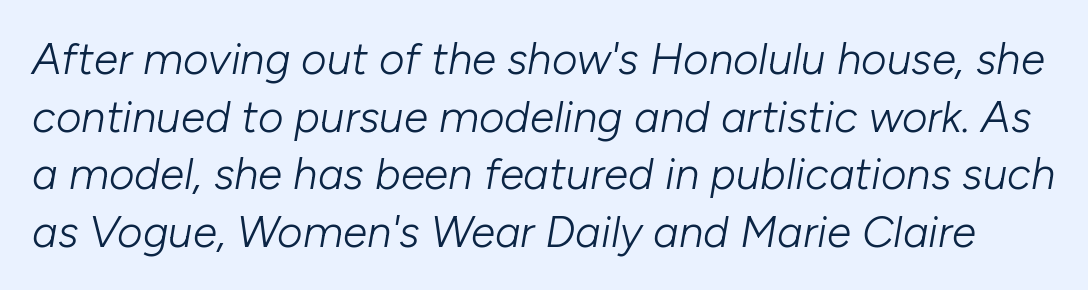
Nothing heavy about these letters — not bold at all. Proportional: the letters do not fall into vertical columns. Would a proofreader flag this as italicized? Yes. Normally led — the rows are evenly, conventionally spaced. A clean baseline with only descenders dipping below it.
